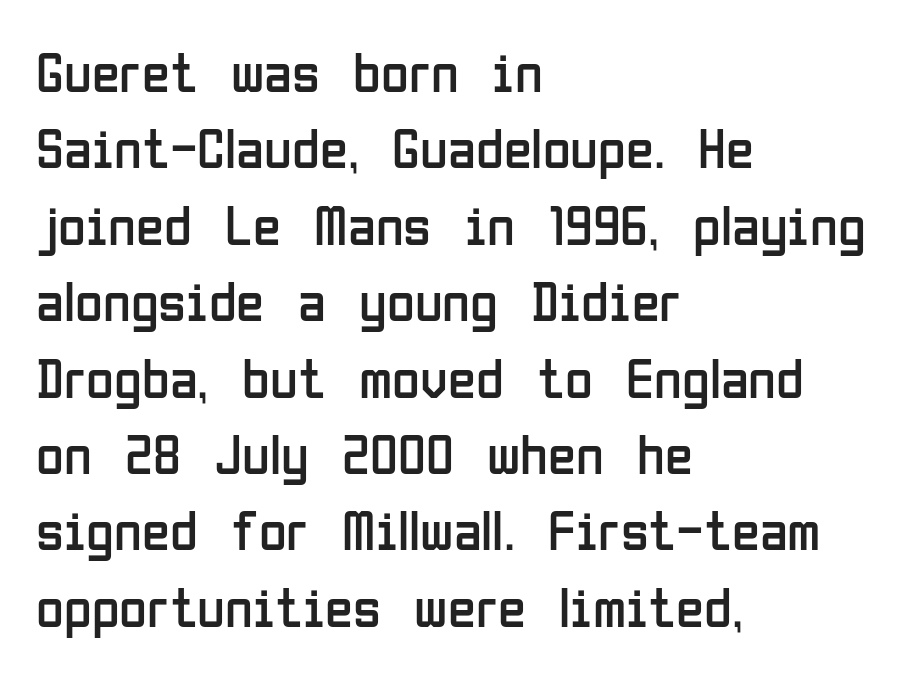
The image shows 57 px regular-weight, condensed sans-serif type, upright; set left-aligned, normal line spacing (1.34x), normal letter spacing, not underlined; low stroke contrast and a medium x-height.
